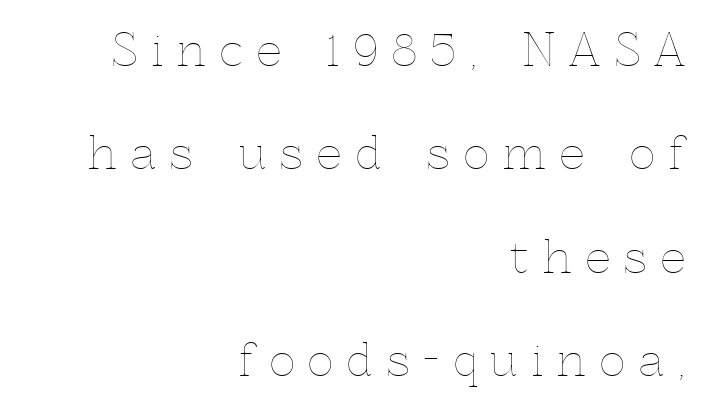
The image shows 44 px thin type, upright; set right-aligned, loose line spacing (2.35x), unusually wide letter spacing (+0.33 em), not underlined; a medium x-height.
